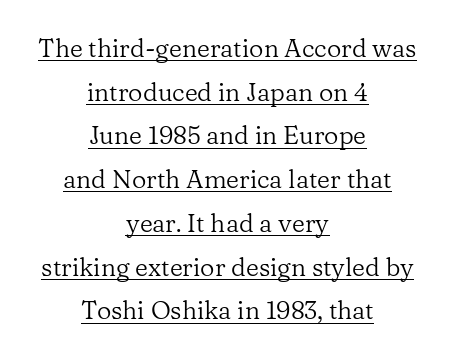
These characters rest on top of a visible drawn line. This rendering uses center alignment, leaving both contours irregular but symmetric. The horizontal fit of the characters is conventional and even. Nothing heavy about these letters — not bold at all. The letters stand upright; this is a roman face.
